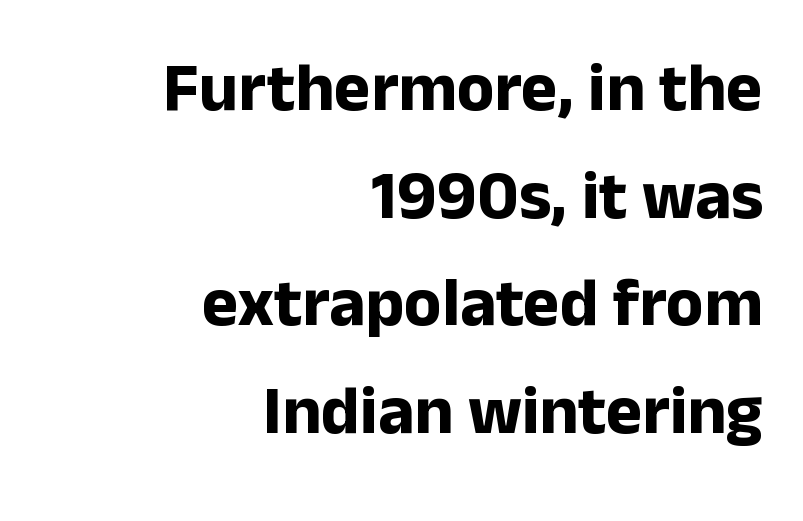
{"serif": "no", "italic": "no", "bold": "yes", "weight": "bold", "width": "normal", "stroke_contrast": "low", "x_height": "medium", "monospaced": "no", "underline": "no", "align": "right", "line_spacing": "normal", "line_spacing_ratio": 1.56, "letter_spacing": "normal", "letter_spacing_em": 0.0, "glyph_px": 69}
